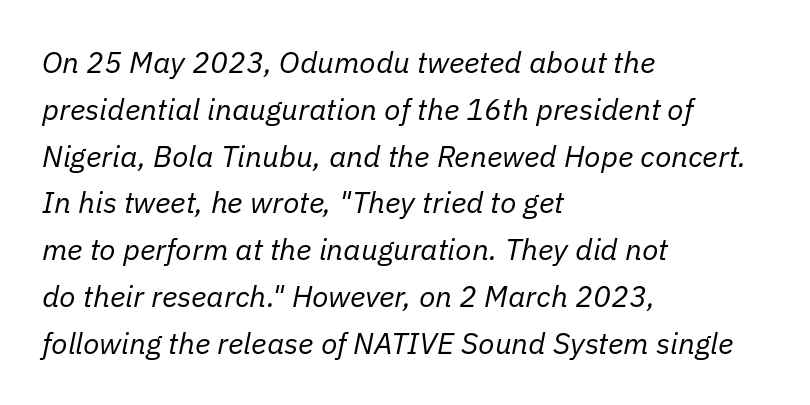
The image shows 30 px regular-weight type, italic (leaning right); set left-aligned, normal line spacing (1.56x), normal letter spacing, not underlined; low stroke contrast and a medium x-height.
